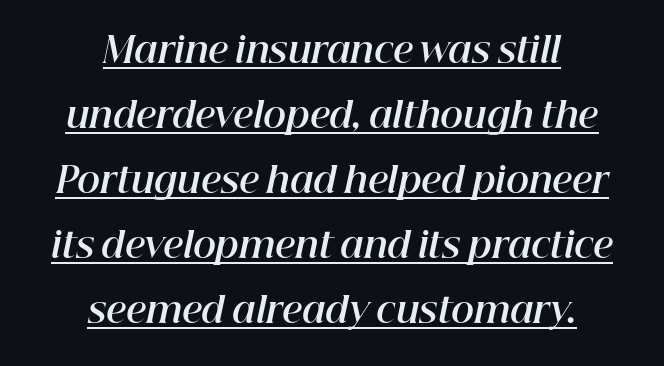
{"italic": "yes", "lean": "right", "slant_degrees": 12, "bold": "yes", "weight": "bold", "width": "normal", "stroke_contrast": "high", "x_height": "medium", "monospaced": "no", "underline": "yes", "align": "center", "line_spacing_ratio": 1.86, "letter_spacing": "normal", "letter_spacing_em": 0.0, "glyph_px": 35}
